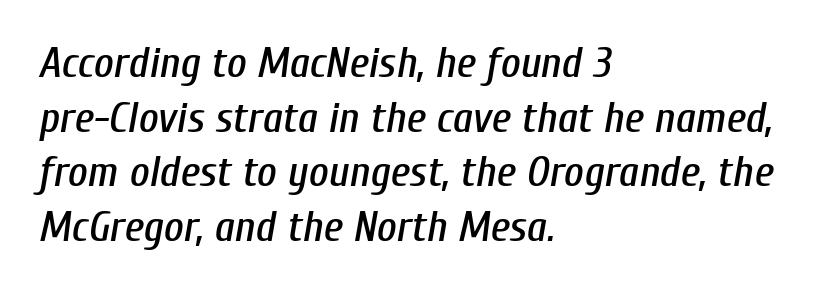
Q: Is the text italic (slanted)? A: Yes, it leans right by about 10 degrees.
Q: Is the text underlined? A: No.
Q: How is the paragraph aligned? A: Left-aligned.
Q: Is the spacing between letters normal or unusually wide? A: Normal.
Q: Is the spacing between lines tight, normal or loose? A: Normal.
Q: Width (condensed, normal, or wide)? A: Condensed.
Q: Stroke contrast? A: Low.
Q: x-height? A: Medium.
Q: Monospaced? A: No.
